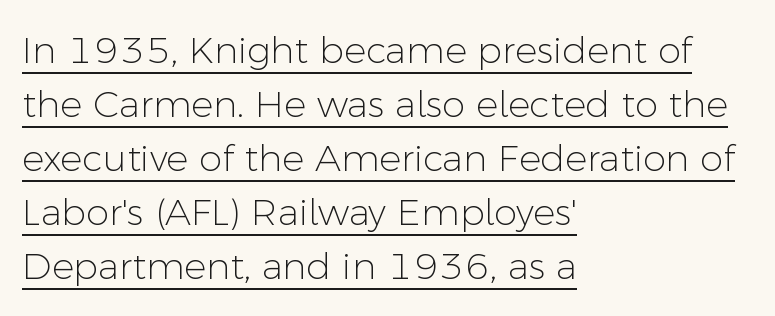
The image shows 37 px light sans-serif type, upright; set left-aligned, normal line spacing (1.46x), normal letter spacing, underlined; low stroke contrast and a medium x-height.
